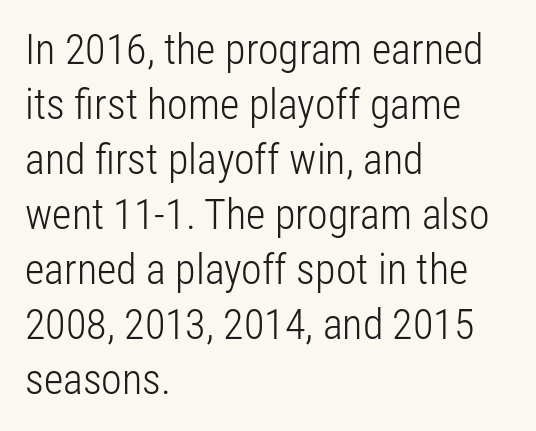
The image shows 42 px light, condensed sans-serif type, upright; set left-aligned, normal line spacing (1.31x), normal letter spacing, not underlined; low stroke contrast and a medium x-height.
